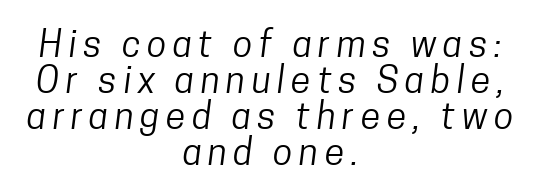
{"serif": "no", "bold": "no", "weight": "regular", "width": "condensed", "stroke_contrast": "low", "x_height": "medium", "monospaced": "no", "underline": "no", "align": "center", "line_spacing": "tight", "line_spacing_ratio": 1.0, "glyph_px": 36}
